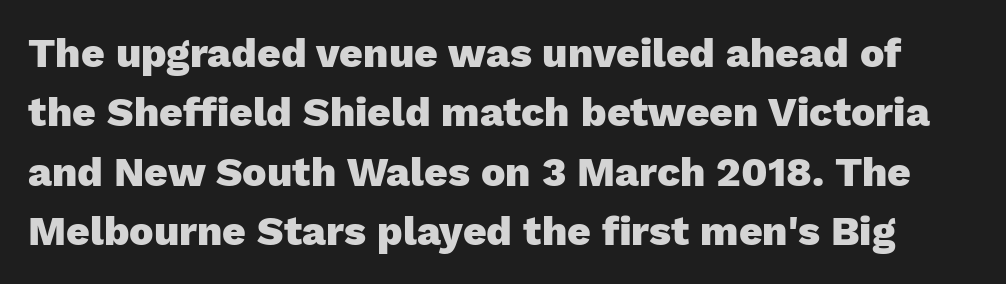
The image shows 41 px heavy sans-serif type, upright; set normal line spacing (1.45x), normal letter spacing, not underlined; low stroke contrast and a medium x-height.
